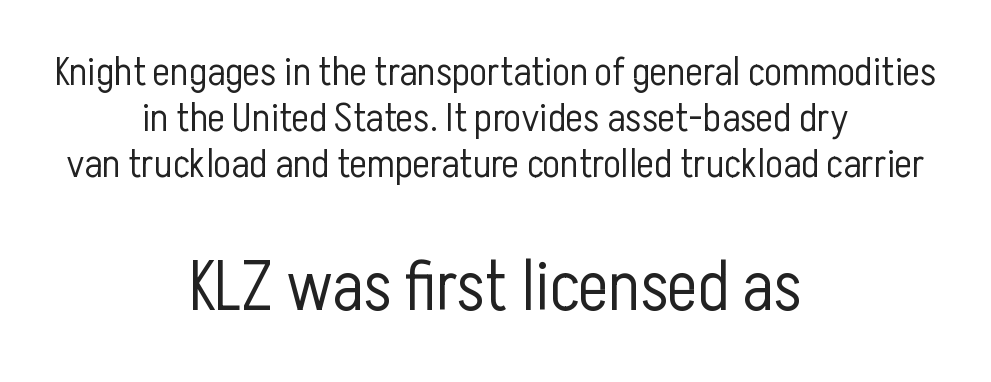
{"serif": "no", "italic": "no", "bold": "no", "weight": "light", "width": "condensed", "stroke_contrast": "low", "x_height": "medium", "monospaced": "no", "underline": "no", "align": "center", "line_spacing": "tight", "line_spacing_ratio": 1.12, "letter_spacing": "normal", "letter_spacing_em": 0.0, "larger_block": "second", "size_ratio": 1.73, "glyph_px": 71}
